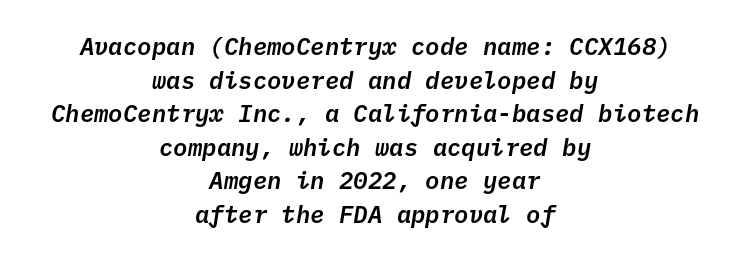
The image shows 24 px text type, italic (leaning right); set centered, normal line spacing (1.4x), normal letter spacing, not underlined.
